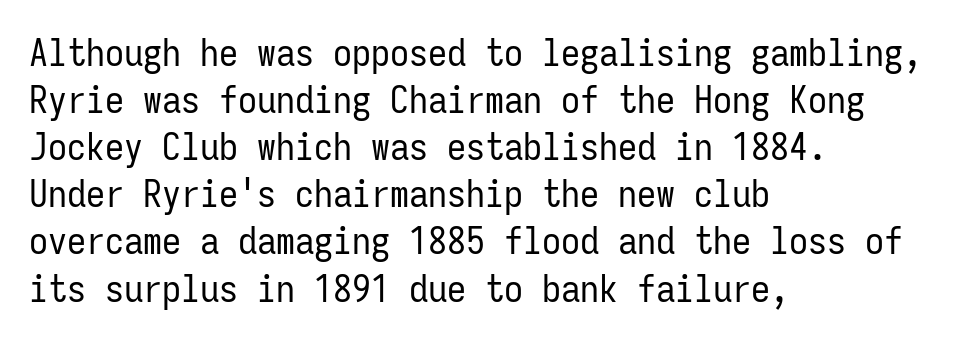
{"serif": "no", "italic": "no", "bold": "no", "weight": "regular", "width": "condensed", "stroke_contrast": "low", "x_height": "medium", "monospaced": "yes", "underline": "no", "align": "left", "line_spacing_ratio": 1.24, "letter_spacing": "normal", "letter_spacing_em": 0.0, "glyph_px": 38}
